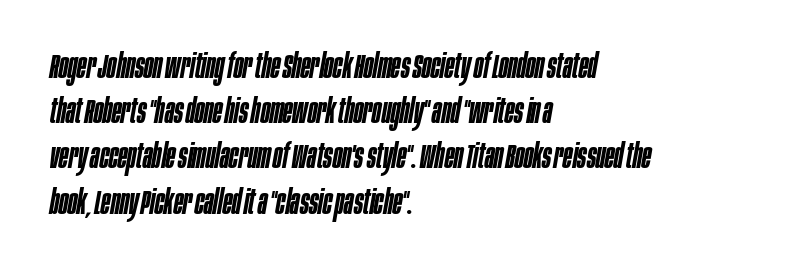
These lines are rendered in a variable-pitch font. Typesetter's note: demi weight, one step under bold. Lines of text with bare space underneath. The typography opts for an oblique posture over an upright one. Rows of type keep a routine distance in the vertical direction. Default kerning and tracking; the words read as compact shapes.
